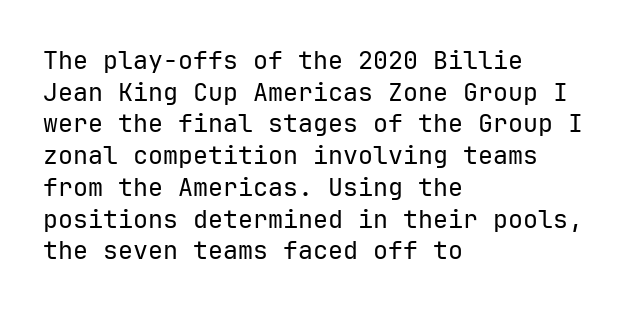
The characters are drawn with everyday or finer stroke widths. The string is rendered with underlining switched off. Leading matches the norm, producing a regular column. This sample uses plain, unmodified letter spacing.
